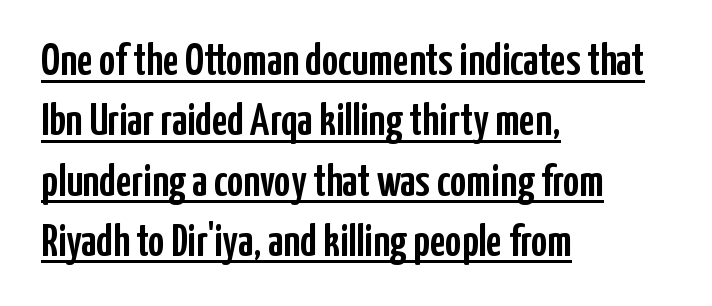
Regarding serifs, this sample does without them. Each new line begins a customary step beneath the previous one. These characters rest on top of a visible drawn line. Casual observation: everything's shoved over to the left. Think of a printed novel: that variable character pitch is what you see here.
